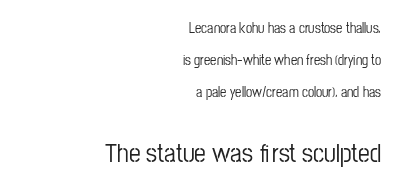
{"italic": "no", "underline": "no", "align": "right", "line_spacing": "loose", "line_spacing_ratio": 2.28, "letter_spacing": "normal", "letter_spacing_em": 0.0, "larger_block": "second", "size_ratio": 1.86, "glyph_px": 26}
